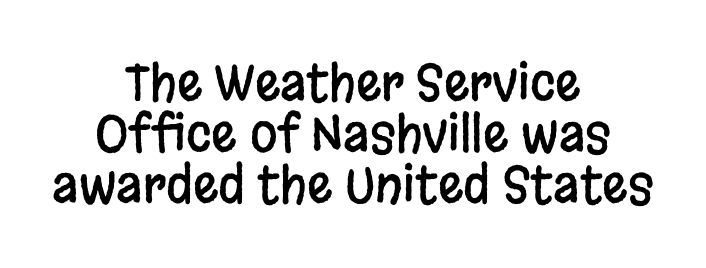
Clear beneath every line of the passage. These lines are composed in type without serifs. The rendering positions every line midway between the sides. Posture: vertical. Each word holds together tightly as a unit, with standard inter-letter gaps.
